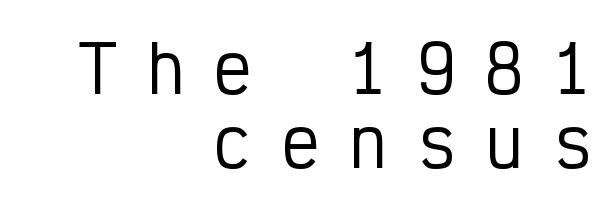
Each letter, wide or thin by design, is forced into the same width here. If you drew a line through each stem, it would be perfectly vertical. Is this a sans? Yes — the strokes have no serifs. Words float on clear page, feet unadorned. The block of text is dense from top to bottom, with scant space between rows.
